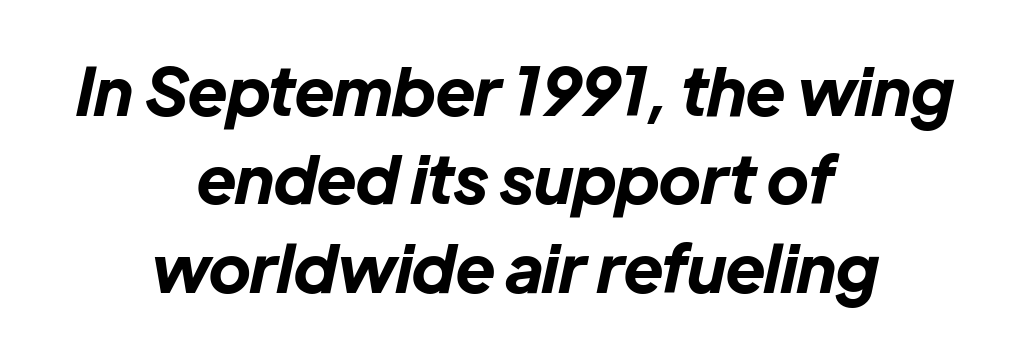
The image shows 66 px bold type, italic (leaning right); set centered, normal line spacing (1.34x), normal letter spacing, not underlined; low stroke contrast and a medium x-height.
